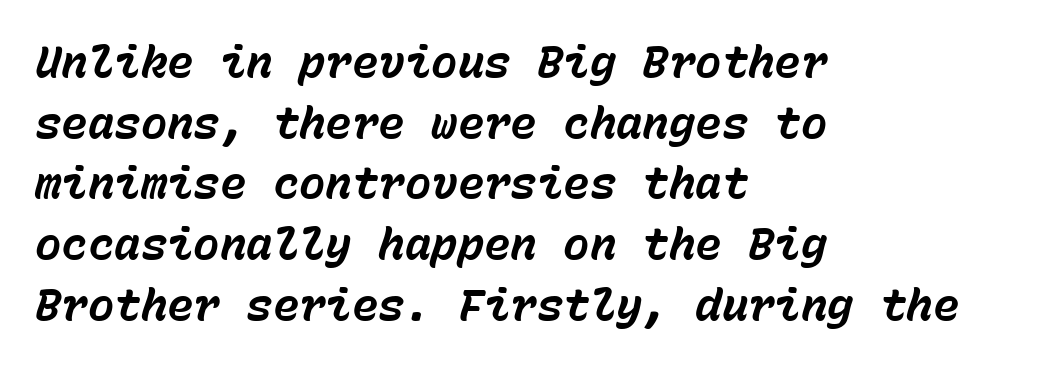
There's an unmistakable incline to the writing here. Spacing verdict: monospaced, one width for all characters. Reading down the column, the eye jumps a familiar distance to each next line. Weight: bold.
